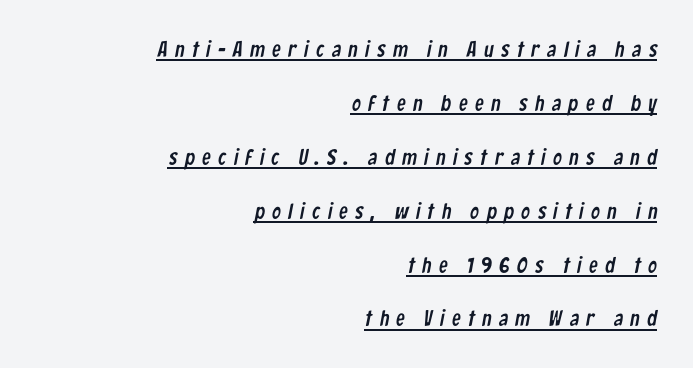
{"underline": "yes", "align": "right", "line_spacing": "loose", "line_spacing_ratio": 2.45, "letter_spacing": "wide", "letter_spacing_em": 0.34, "glyph_px": 22}
